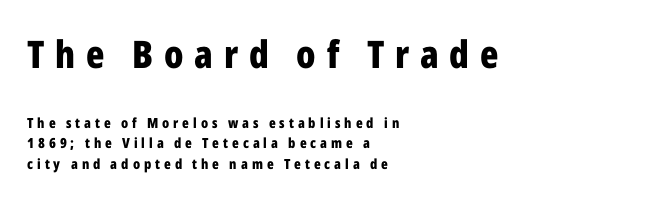
{"serif": "no", "italic": "no", "bold": "yes", "weight": "bold", "width": "condensed", "stroke_contrast": "low", "x_height": "medium", "monospaced": "no", "underline": "no", "align": "left", "line_spacing": "normal", "line_spacing_ratio": 1.46, "letter_spacing": "wide", "letter_spacing_em": 0.28, "larger_block": "first", "size_ratio": 2.71, "glyph_px": 38}
